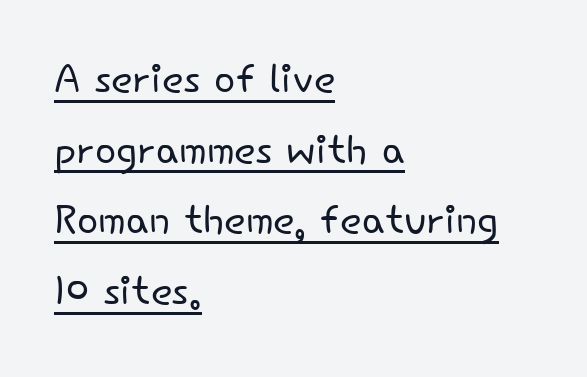
{"serif": "no", "italic": "no", "bold": "no", "weight": "light", "width": "normal", "stroke_contrast": "low", "x_height": "small", "monospaced": "no", "underline": "yes", "align": "left", "line_spacing": "normal", "line_spacing_ratio": 1.26, "letter_spacing": "normal", "letter_spacing_em": 0.0, "glyph_px": 56}
